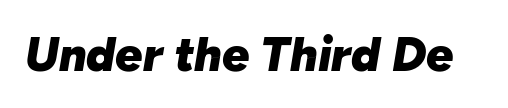
Quick note: underline off. Emphasis by weight is at full strength: bold. Do the characters align in a grid? No, the font is proportional. Nothing unusual about the tracking: characters are spaced as the font intends.
